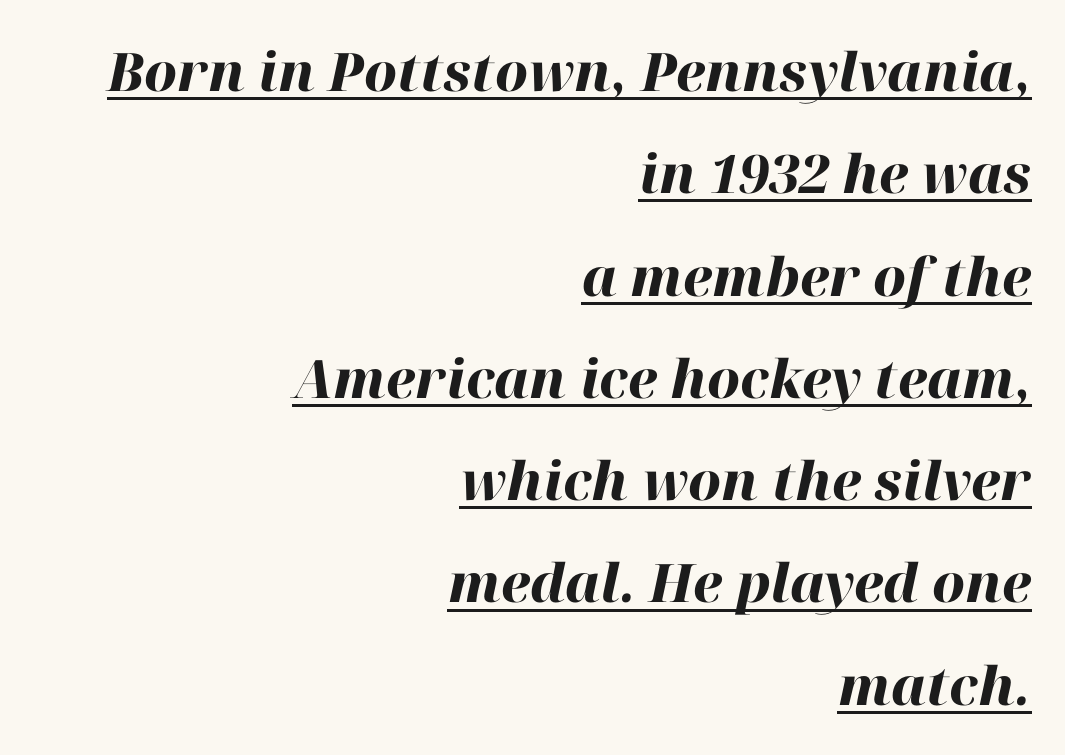
Q: Is the text bold? A: Yes.
Q: Is the text italic (slanted)? A: Yes, it leans right by about 12 degrees.
Q: Is the text underlined? A: Yes.
Q: How is the paragraph aligned? A: Right-aligned.
Q: Is the spacing between letters normal or unusually wide? A: Normal.
Q: Is the spacing between lines tight, normal or loose? A: Loose.
Q: Width (condensed, normal, or wide)? A: Normal.
Q: Stroke contrast? A: High.
Q: x-height? A: Medium.
Q: Monospaced? A: No.
